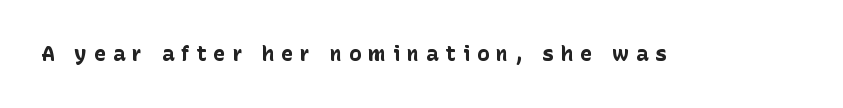
Honestly, the letter spacing is so wide it's the main thing you notice. The axis of the letterforms is exactly vertical. Only glyphs here, with clear space below each row. Students, this is bold: see how much ink each stroke carries.
